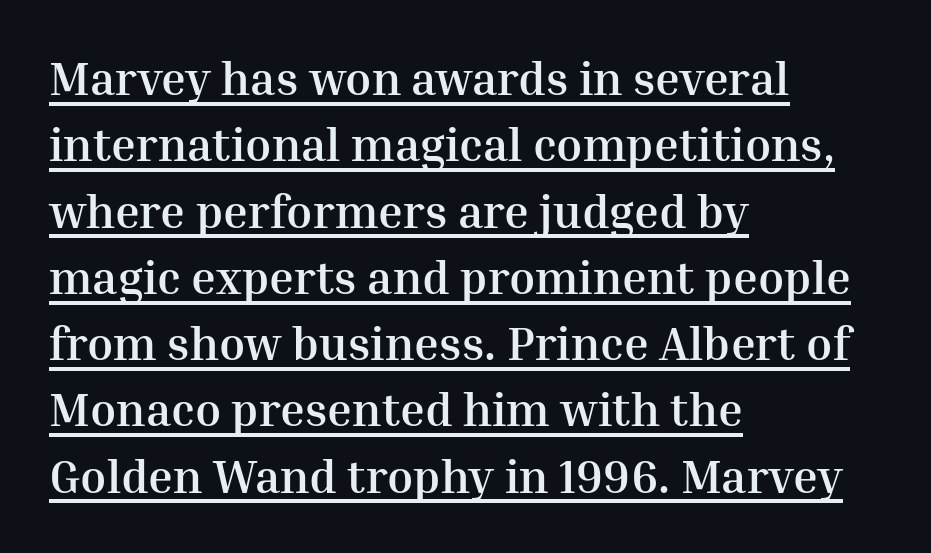
Q: Is the text bold? A: Yes.
Q: Is the text italic (slanted)? A: No, it is upright.
Q: Is the typeface a serif or a sans-serif typeface? A: Serif.
Q: Is the text underlined? A: Yes.
Q: How is the paragraph aligned? A: Left-aligned.
Q: Is the spacing between letters normal or unusually wide? A: Normal.
Q: Is the spacing between lines tight, normal or loose? A: Normal.
Q: Width (condensed, normal, or wide)? A: Normal.
Q: Stroke contrast? A: Medium.
Q: x-height? A: Medium.
Q: Monospaced? A: No.
